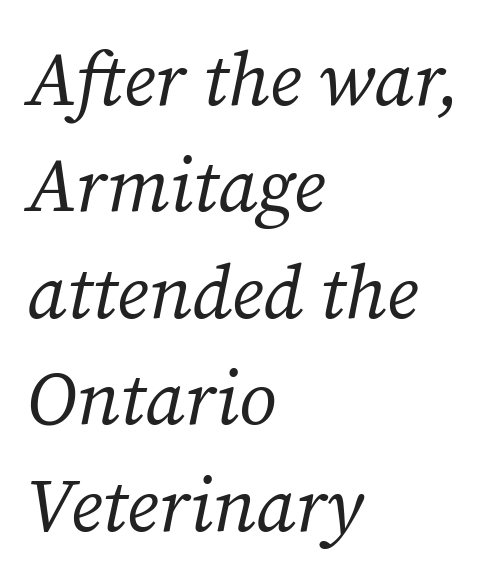
This sample uses a serif face. Does extra space separate the letters? No, they use regular spacing. Counters stay open thanks to moderate or lighter strokes. When letters slant like this, we call the style italic. The glyphs are unaccompanied by any horizontal stroke below them. If you measured baseline to baseline, you'd find a middling distance.
